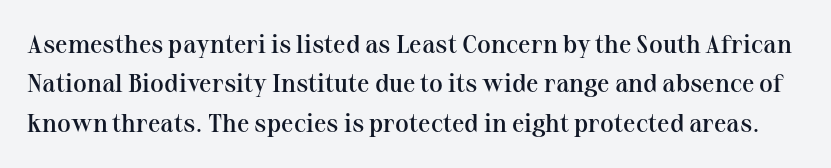
Q: Is the text bold? A: Semi-bold.
Q: Is the text italic (slanted)? A: No, it is upright.
Q: Is the text underlined? A: No.
Q: Is the spacing between letters normal or unusually wide? A: Normal.
Q: Is the spacing between lines tight, normal or loose? A: Normal.
